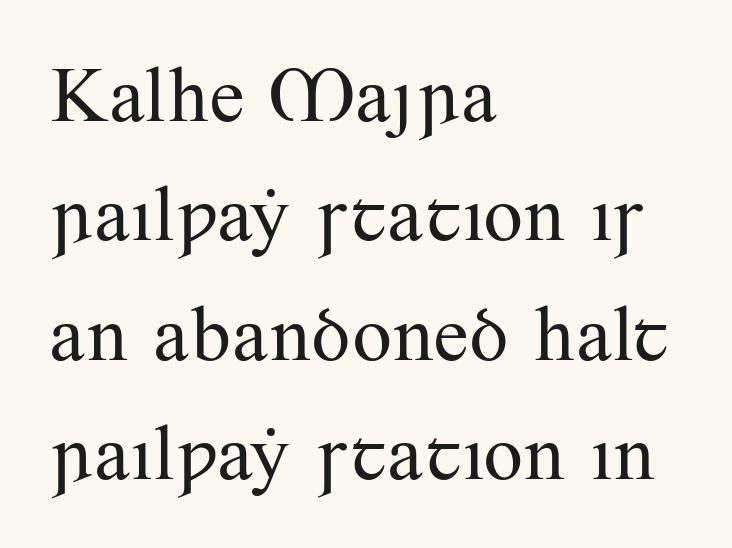
Q: Is the text bold? A: No.
Q: Is the text italic (slanted)? A: No, it is upright.
Q: Is the typeface a serif or a sans-serif typeface? A: Serif.
Q: Is the text underlined? A: No.
Q: How is the paragraph aligned? A: Left-aligned.
Q: Is the spacing between letters normal or unusually wide? A: Normal.
Q: Is the spacing between lines tight, normal or loose? A: Normal.
Q: Width (condensed, normal, or wide)? A: Normal.
Q: Stroke contrast? A: Medium.
Q: x-height? A: Small.
Q: Monospaced? A: No.
